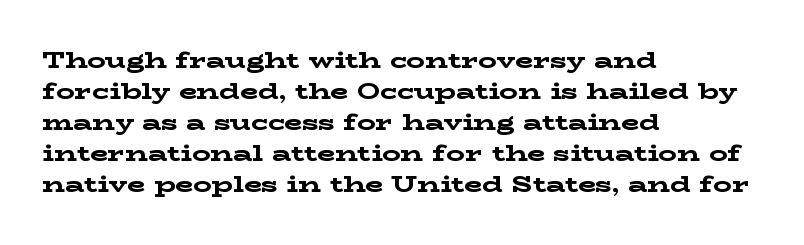
Q: Is the text bold? A: Yes.
Q: Is the text italic (slanted)? A: No, it is upright.
Q: Is the text underlined? A: No.
Q: How is the paragraph aligned? A: Left-aligned.
Q: Is the spacing between letters normal or unusually wide? A: Normal.
Q: Is the spacing between lines tight, normal or loose? A: Normal.
